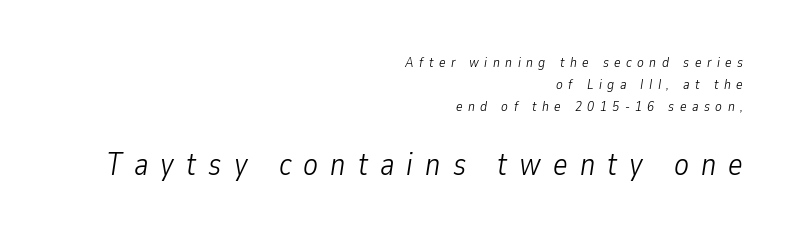
The image shows 31 px light, condensed type, italic (leaning right); set right-aligned, normal line spacing (1.58x), unusually wide letter spacing (+0.39 em), not underlined; the second (bottom) block is 2.21x larger; low stroke contrast and a medium x-height.
